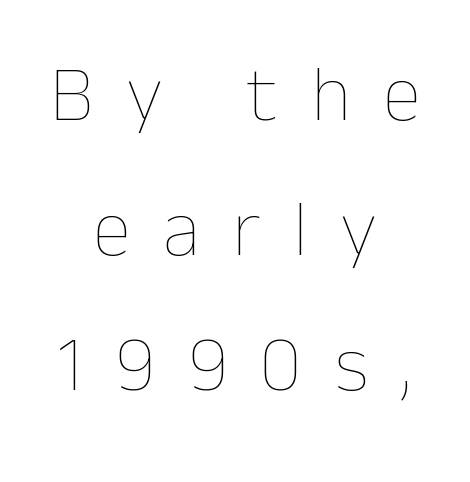
{"italic": "no", "bold": "no", "weight": "thin", "width": "normal", "stroke_contrast": "low", "x_height": "medium", "monospaced": "no", "underline": "no", "align": "center", "line_spacing_ratio": 1.71, "letter_spacing": "wide", "letter_spacing_em": 0.41, "glyph_px": 79}
